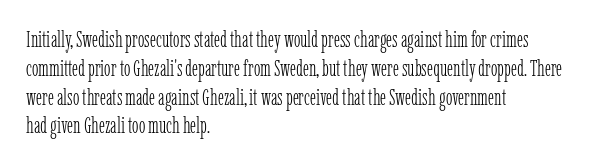
The image shows 22 px text type, upright; set left-aligned, normal line spacing (1.31x), normal letter spacing, not underlined.
